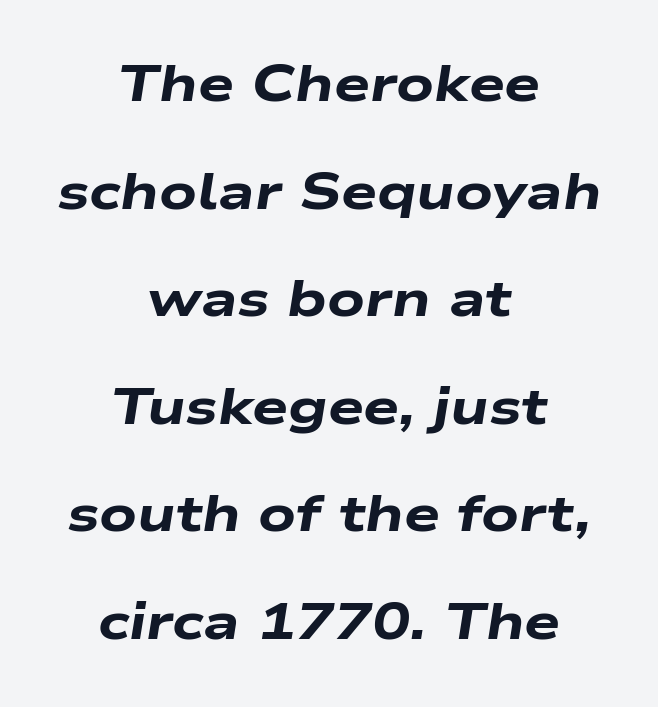
Vertically, the passage feels expansive, rows floating well apart. Students, this is bold: see how much ink each stroke carries. Alignment: centered. Looking at the ascenders, they clearly lean.
